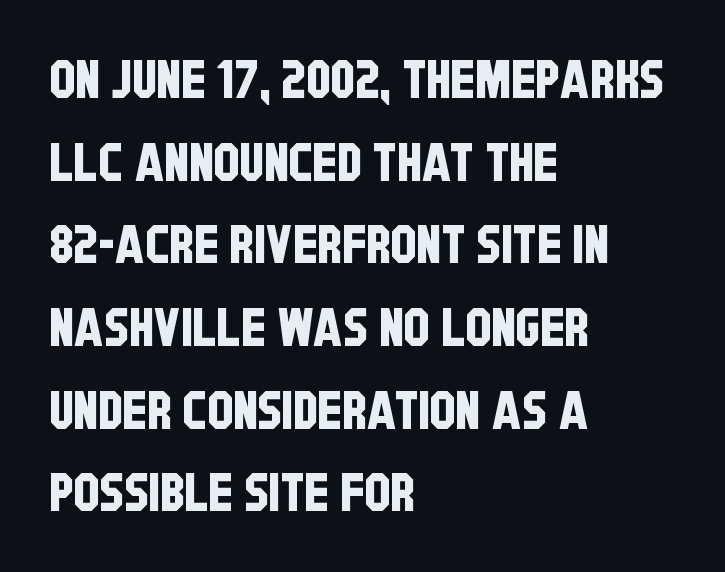
You could not count columns in this text — the font is proportionally spaced. Is the block centered? No — it sits flush against the left margin. Beneath every word, the page is bare. Notice how descenders clear the ascenders below comfortably — that's standard leading. The type is set solid horizontally, with unmodified tracking.
